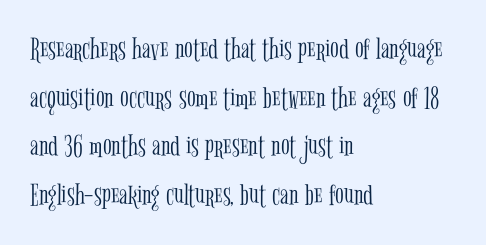
Q: Is the text bold? A: No.
Q: Is the text italic (slanted)? A: No, it is upright.
Q: Is the typeface a serif or a sans-serif typeface? A: Serif.
Q: Is the text underlined? A: No.
Q: How is the paragraph aligned? A: Left-aligned.
Q: Is the spacing between letters normal or unusually wide? A: Normal.
Q: Is the spacing between lines tight, normal or loose? A: Normal.
Q: Width (condensed, normal, or wide)? A: Condensed.
Q: Stroke contrast? A: Low.
Q: x-height? A: Medium.
Q: Monospaced? A: No.
